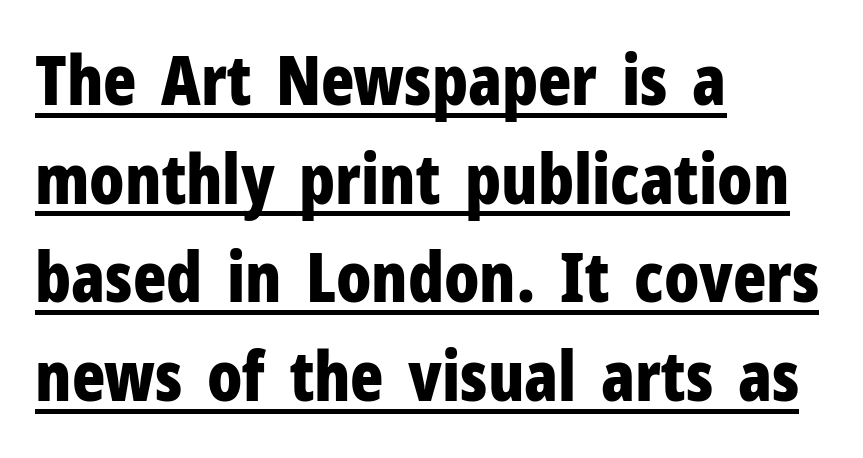
Characters remain perfectly vertical along every line. A classic flush-left, rag-right setting is used for this passage. Weight check: bold — yes, fully. Stroke terminals: plain, sans-serif. Looks like regular typesetting: each glyph gets only the width it needs.
